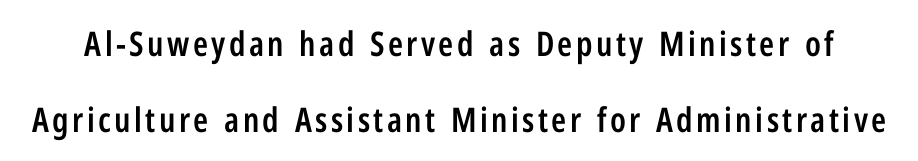
Q: Is the text bold? A: Semi-bold.
Q: Is the text italic (slanted)? A: No, it is upright.
Q: Is the typeface a serif or a sans-serif typeface? A: Sans-serif.
Q: Is the text underlined? A: No.
Q: Is the spacing between lines tight, normal or loose? A: Loose.
Q: Width (condensed, normal, or wide)? A: Condensed.
Q: Stroke contrast? A: Low.
Q: x-height? A: Medium.
Q: Monospaced? A: No.
